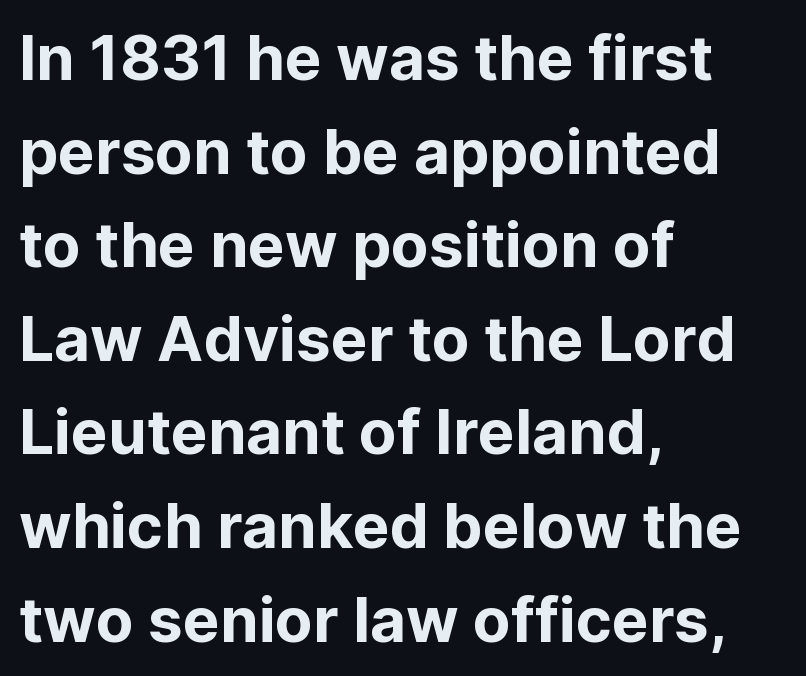
{"serif": "no", "italic": "no", "width": "normal", "stroke_contrast": "low", "x_height": "medium", "monospaced": "no", "underline": "no", "align": "left", "line_spacing": "normal", "line_spacing_ratio": 1.51, "letter_spacing": "normal", "letter_spacing_em": 0.0, "glyph_px": 62}
